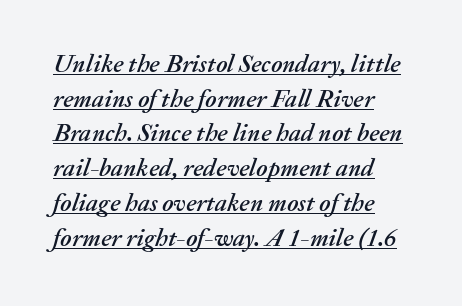
Q: Is the text italic (slanted)? A: Yes, it leans right by about 20 degrees.
Q: Is the text underlined? A: Yes.
Q: How is the paragraph aligned? A: Left-aligned.
Q: Is the spacing between letters normal or unusually wide? A: Normal.
Q: Is the spacing between lines tight, normal or loose? A: Normal.
